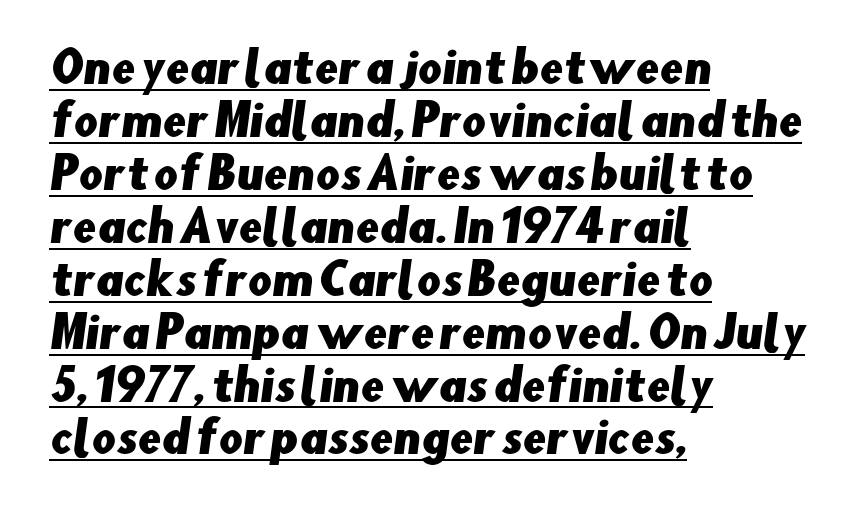
Q: Is the typeface a serif or a sans-serif typeface? A: Sans-serif.
Q: Is the text underlined? A: Yes.
Q: How is the paragraph aligned? A: Left-aligned.
Q: Is the spacing between letters normal or unusually wide? A: Normal.
Q: Is the spacing between lines tight, normal or loose? A: Normal.
Q: Width (condensed, normal, or wide)? A: Normal.
Q: Stroke contrast? A: Low.
Q: x-height? A: Small.
Q: Monospaced? A: No.
